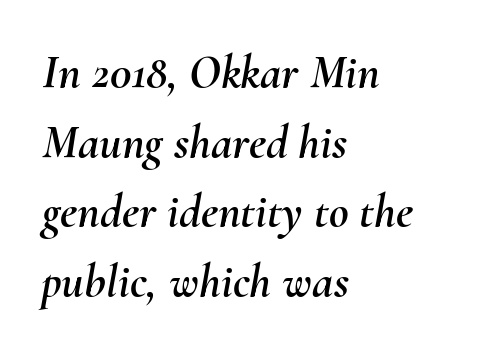
The image shows 48 px text type, italic (leaning right); set left-aligned, normal line spacing (1.45x), normal letter spacing, not underlined; medium stroke contrast and a small x-height.
